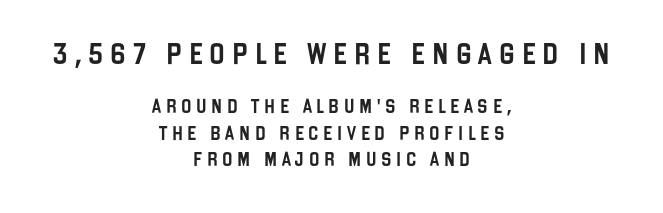
{"italic": "no", "underline": "no", "align": "center", "line_spacing_ratio": 1.88, "letter_spacing": "wide", "letter_spacing_em": 0.33, "larger_block": "first", "size_ratio": 1.5, "glyph_px": 21}
